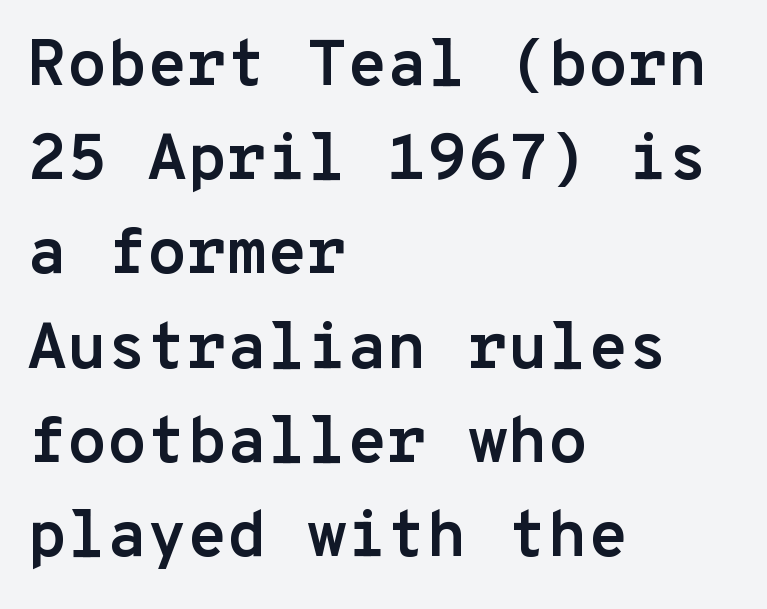
Q: Is the text bold? A: Yes.
Q: Is the text italic (slanted)? A: No, it is upright.
Q: Is the typeface a serif or a sans-serif typeface? A: Sans-serif.
Q: Is the text underlined? A: No.
Q: How is the paragraph aligned? A: Left-aligned.
Q: Is the spacing between letters normal or unusually wide? A: Normal.
Q: Is the spacing between lines tight, normal or loose? A: Normal.
Q: Width (condensed, normal, or wide)? A: Normal.
Q: Stroke contrast? A: Low.
Q: x-height? A: Medium.
Q: Monospaced? A: Yes.
